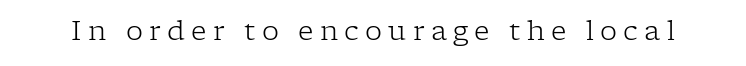
Letter spacing: wide. Is the type heavy? It reads as light-to-regular instead. Clear beneath every line of the passage. Every character sits straight up, as roman type does.
